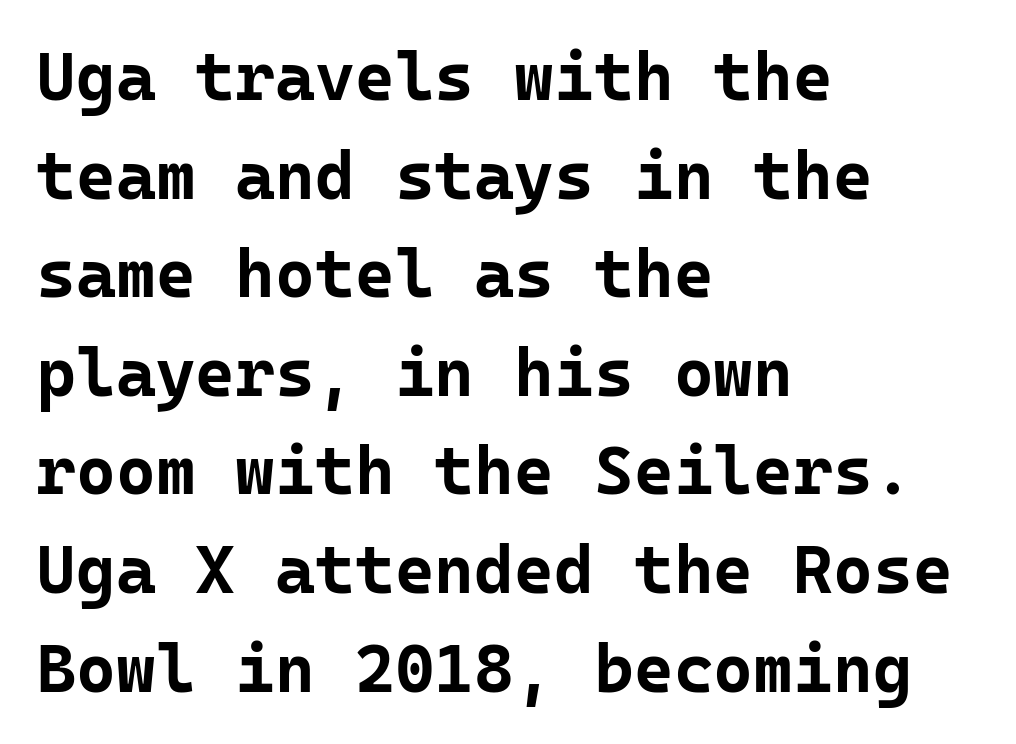
Q: Is the text bold? A: Yes.
Q: Is the text italic (slanted)? A: No, it is upright.
Q: Is the typeface a serif or a sans-serif typeface? A: Sans-serif.
Q: Is the text underlined? A: No.
Q: How is the paragraph aligned? A: Left-aligned.
Q: Is the spacing between letters normal or unusually wide? A: Normal.
Q: Is the spacing between lines tight, normal or loose? A: Normal.
Q: Width (condensed, normal, or wide)? A: Normal.
Q: Stroke contrast? A: Low.
Q: x-height? A: Medium.
Q: Monospaced? A: Yes.
